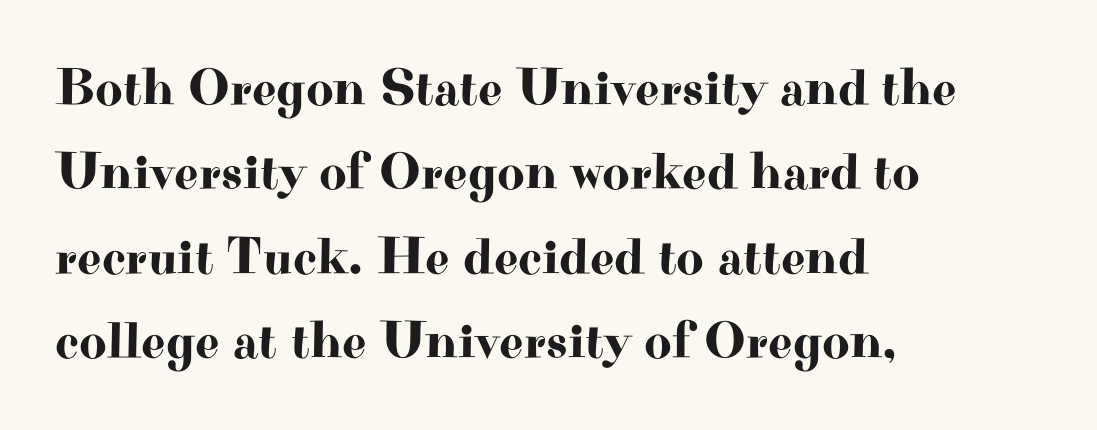
{"serif": "yes", "italic": "no", "width": "wide", "stroke_contrast": "high", "x_height": "small", "monospaced": "no", "underline": "no", "align": "left", "line_spacing": "normal", "line_spacing_ratio": 1.59, "letter_spacing": "normal", "letter_spacing_em": 0.0, "glyph_px": 53}
